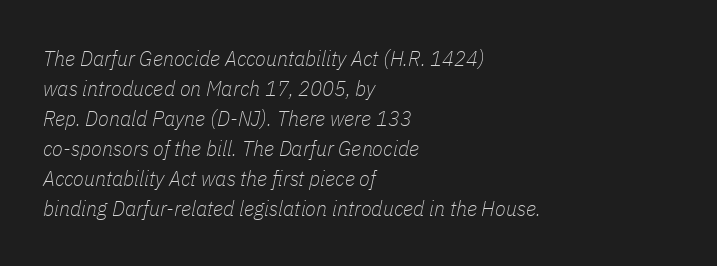
{"italic": "yes", "lean": "right", "slant_degrees": 11, "bold": "no", "underline": "no", "align": "left", "line_spacing": "normal", "line_spacing_ratio": 1.36, "letter_spacing": "normal", "letter_spacing_em": 0.0, "glyph_px": 22}
